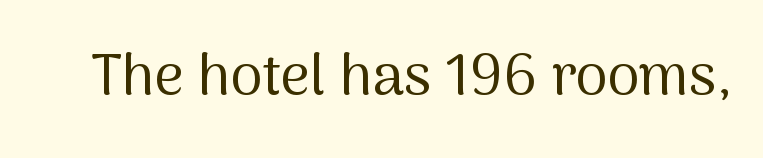
Q: Is the text bold? A: No.
Q: Is the text italic (slanted)? A: No, it is upright.
Q: Is the typeface a serif or a sans-serif typeface? A: Sans-serif.
Q: Is the text underlined? A: No.
Q: Is the spacing between letters normal or unusually wide? A: Normal.
Q: Width (condensed, normal, or wide)? A: Normal.
Q: Stroke contrast? A: Medium.
Q: x-height? A: Medium.
Q: Monospaced? A: No.
